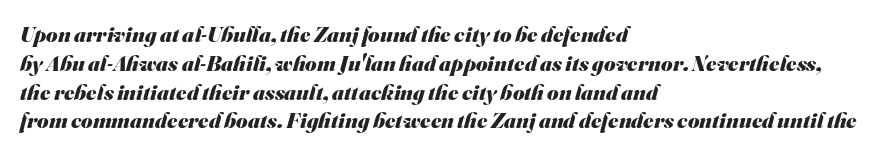
{"bold": "yes", "underline": "no", "align": "left", "line_spacing": "normal", "line_spacing_ratio": 1.31, "letter_spacing": "normal", "letter_spacing_em": 0.0, "glyph_px": 22}
